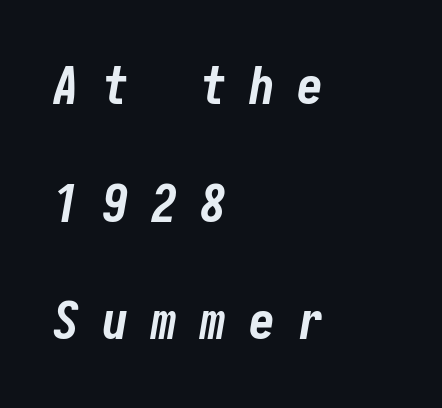
The image shows 52 px bold, condensed type, italic (leaning right); set left-aligned, loose line spacing (2.26x), unusually wide letter spacing (+0.44 em), not underlined; low stroke contrast and a medium x-height.
